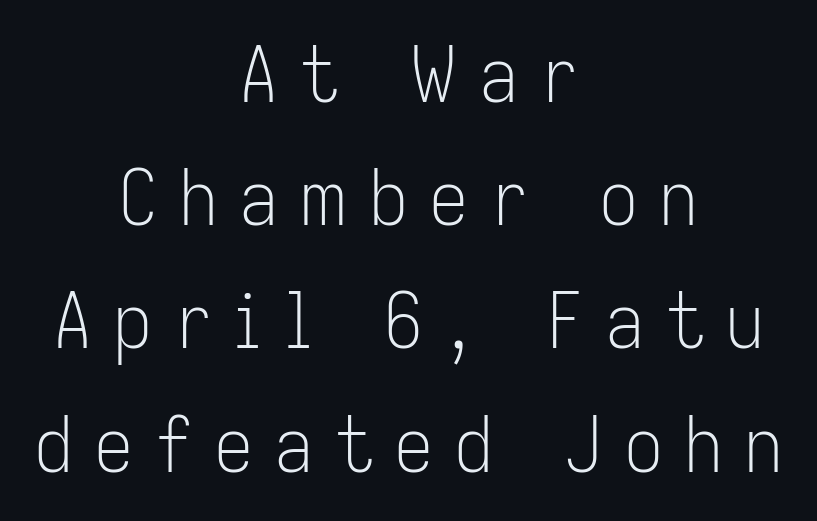
{"serif": "no", "italic": "no", "bold": "no", "weight": "light", "width": "condensed", "stroke_contrast": "low", "x_height": "medium", "monospaced": "no", "underline": "no", "align": "center", "line_spacing": "normal", "line_spacing_ratio": 1.58, "letter_spacing": "wide", "letter_spacing_em": 0.27, "glyph_px": 78}
